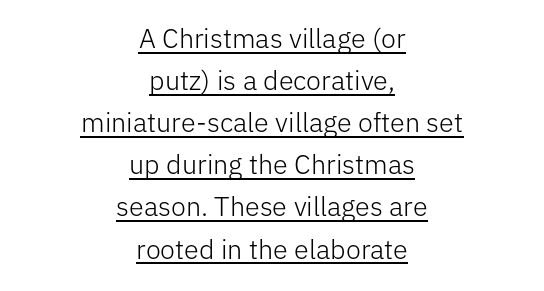
Q: Is the text bold? A: No.
Q: Is the text italic (slanted)? A: No, it is upright.
Q: Is the text underlined? A: Yes.
Q: How is the paragraph aligned? A: Centered.
Q: Is the spacing between letters normal or unusually wide? A: Normal.
Q: Is the spacing between lines tight, normal or loose? A: Normal.
